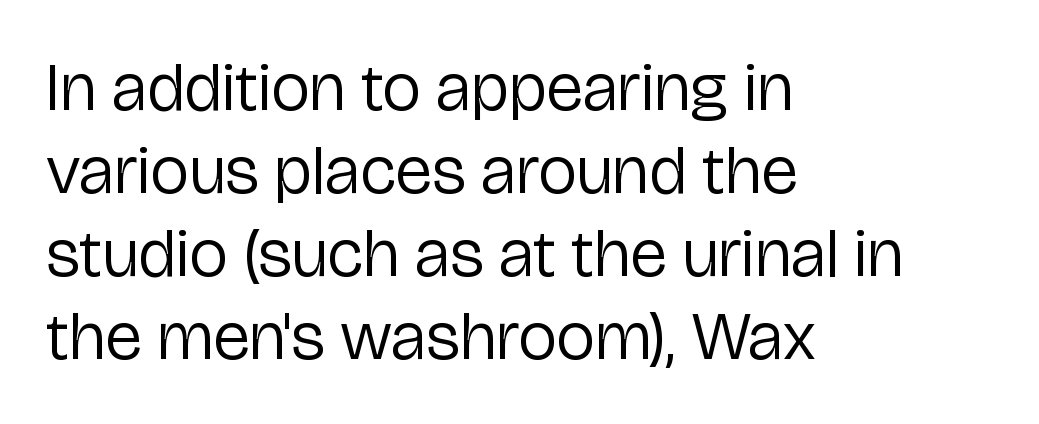
Looks like regular typesetting: each glyph gets only the width it needs. Between one letter and the next there's only the usual sliver of space. Summary of weight: not heavy and not bold. This sample is left-justified, so line endings fall wherever the words run out. This sample uses an upright cut, with every glyph sitting square on the baseline. Examine the stroke ends and you'll find no serifs.
